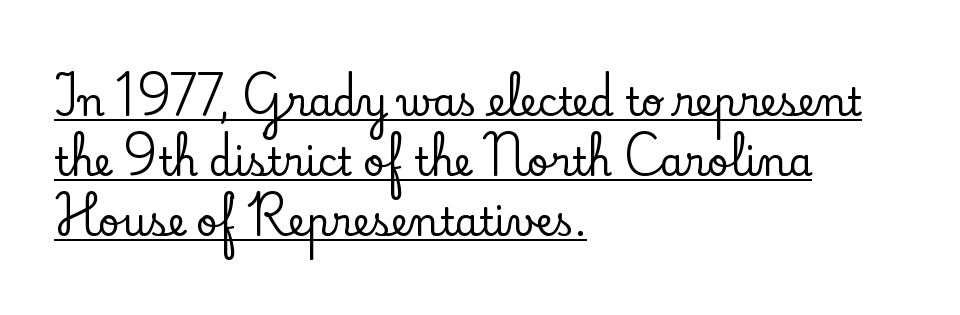
The image shows 38 px serif type, upright; set left-aligned, normal line spacing (1.58x), normal letter spacing, underlined; low stroke contrast and a small x-height.
